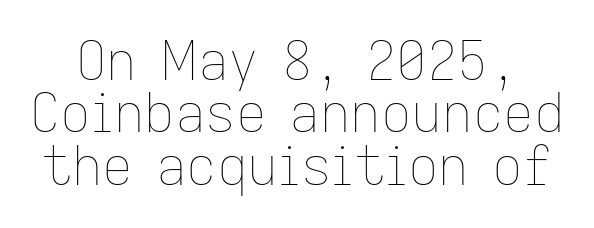
Is the letter spacing exaggerated? No — it looks like the ordinary default. The passage shown is typed in a proportional face where columns would drift. Bold? No — there's no thickening of the strokes. This sample uses an upright cut, with every glyph sitting square on the baseline. Very little white space separates one row of letters from the next. Bare-footed words on every line.
